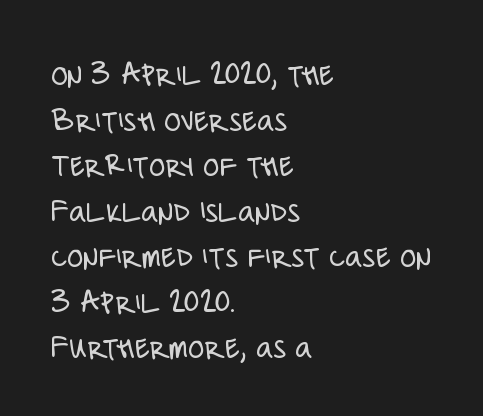
The image shows 33 px light, condensed sans-serif type, upright; set left-aligned, normal line spacing (1.38x), normal letter spacing, not underlined; low stroke contrast and a large x-height.
